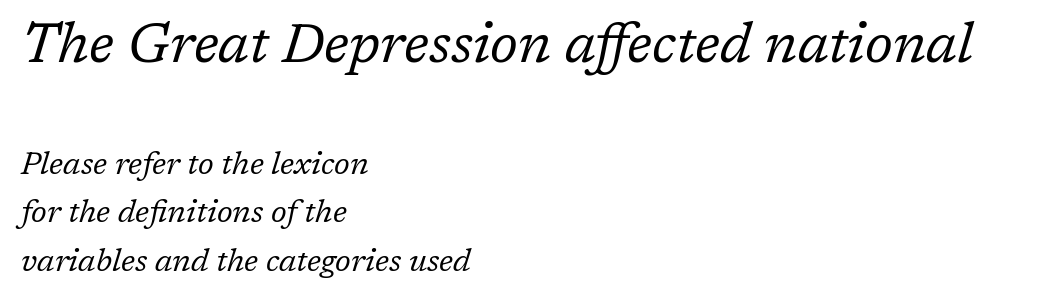
{"serif": "yes", "italic": "yes", "lean": "right", "slant_degrees": 17, "bold": "no", "weight": "regular", "width": "normal", "stroke_contrast": "low", "x_height": "medium", "monospaced": "no", "underline": "no", "align": "left", "line_spacing": "normal", "line_spacing_ratio": 1.56, "letter_spacing": "normal", "letter_spacing_em": 0.0, "larger_block": "first", "size_ratio": 1.77, "glyph_px": 55}
